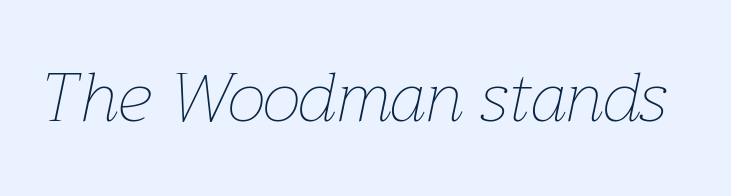
The image shows 69 px thin type, italic (leaning right); set normal letter spacing, not underlined; low stroke contrast and a medium x-height.
